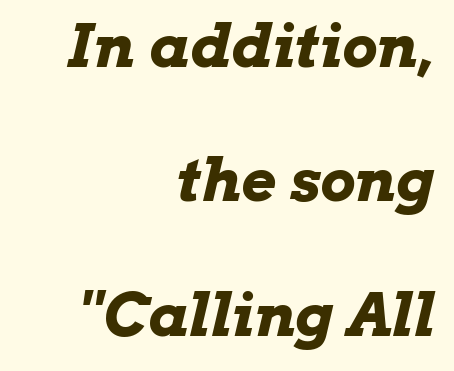
How are the letters spaced? Ordinarily, with no added tracking. Descender tails drop into unmarked territory. The rag falls on the left side of this text block. Characters are canted at an angle relative to the baseline's perpendicular. These words are printed bold, with thick strokes throughout. Whoever set this chose breathing room over compactness in the vertical rhythm.
